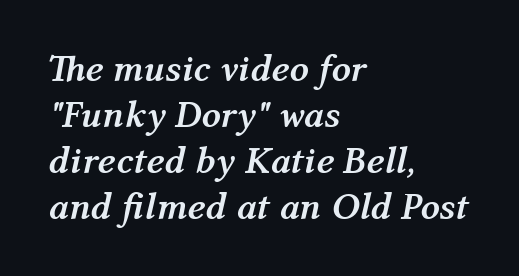
The image shows 38 px semibold type, italic (leaning right); set left-aligned, line spacing 1.21x, normal letter spacing, not underlined; medium stroke contrast and a medium x-height.
